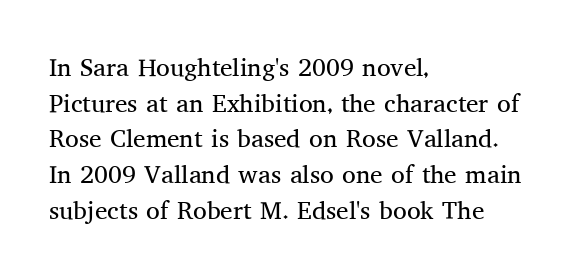
Q: Is the text bold? A: No.
Q: Is the text italic (slanted)? A: No, it is upright.
Q: Is the text underlined? A: No.
Q: How is the paragraph aligned? A: Left-aligned.
Q: Is the spacing between letters normal or unusually wide? A: Normal.
Q: Is the spacing between lines tight, normal or loose? A: Normal.
